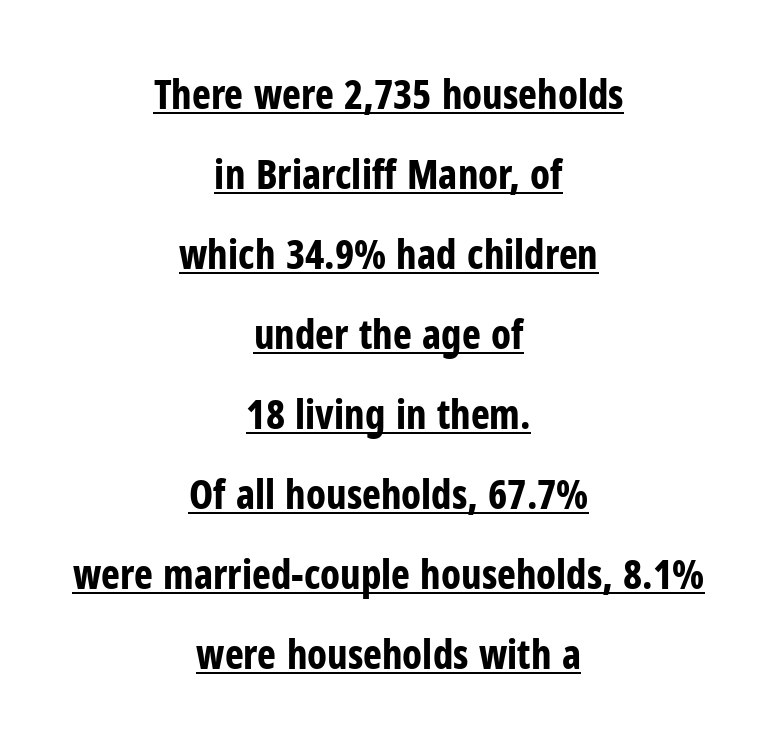
Q: Is the text bold? A: Yes.
Q: Is the text italic (slanted)? A: No, it is upright.
Q: Is the typeface a serif or a sans-serif typeface? A: Sans-serif.
Q: Is the text underlined? A: Yes.
Q: How is the paragraph aligned? A: Centered.
Q: Is the spacing between letters normal or unusually wide? A: Normal.
Q: Is the spacing between lines tight, normal or loose? A: Loose.
Q: Width (condensed, normal, or wide)? A: Condensed.
Q: Stroke contrast? A: Low.
Q: x-height? A: Medium.
Q: Monospaced? A: No.
